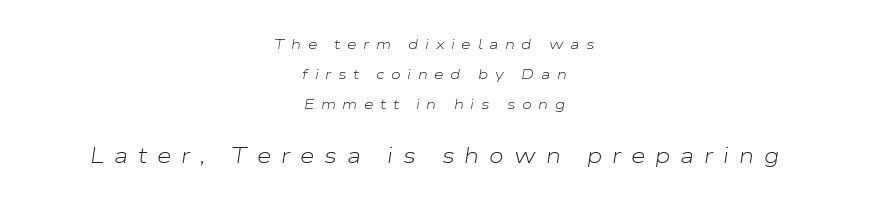
{"italic": "yes", "lean": "right", "slant_degrees": 9, "bold": "no", "underline": "no", "align": "center", "line_spacing": "loose", "line_spacing_ratio": 2.15, "letter_spacing": "wide", "letter_spacing_em": 0.47, "larger_block": "second", "size_ratio": 1.5, "glyph_px": 21}
